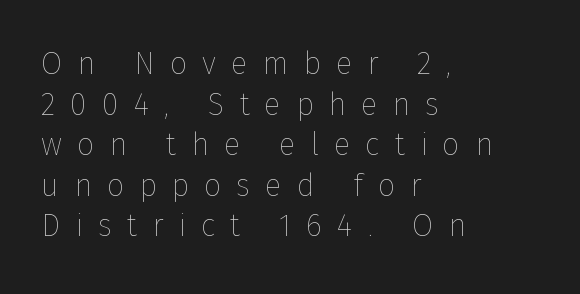
Q: Is the text bold? A: No.
Q: Is the text italic (slanted)? A: No, it is upright.
Q: Is the text underlined? A: No.
Q: How is the paragraph aligned? A: Left-aligned.
Q: Is the spacing between letters normal or unusually wide? A: Unusually wide.
Q: Is the spacing between lines tight, normal or loose? A: Normal.
Q: Width (condensed, normal, or wide)? A: Normal.
Q: Stroke contrast? A: Low.
Q: x-height? A: Medium.
Q: Monospaced? A: No.
